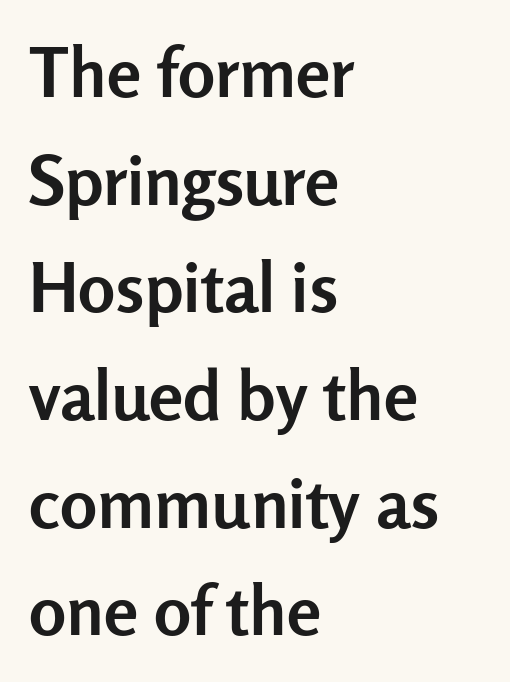
Q: Is the text bold? A: Yes.
Q: Is the text italic (slanted)? A: No, it is upright.
Q: Is the typeface a serif or a sans-serif typeface? A: Sans-serif.
Q: Is the text underlined? A: No.
Q: How is the paragraph aligned? A: Left-aligned.
Q: Is the spacing between letters normal or unusually wide? A: Normal.
Q: Is the spacing between lines tight, normal or loose? A: Normal.
Q: Width (condensed, normal, or wide)? A: Normal.
Q: Stroke contrast? A: Low.
Q: x-height? A: Medium.
Q: Monospaced? A: No.
